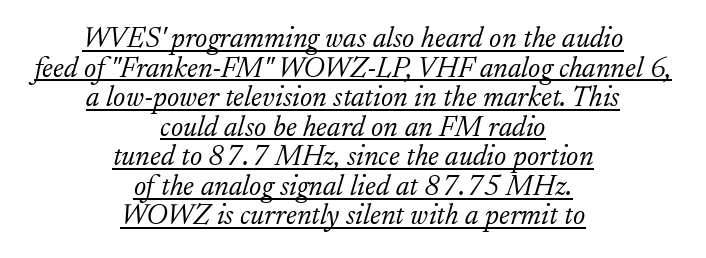
Q: Is the text bold? A: No.
Q: Is the text italic (slanted)? A: Yes, it leans right by about 17 degrees.
Q: Is the typeface a serif or a sans-serif typeface? A: Serif.
Q: Is the text underlined? A: Yes.
Q: How is the paragraph aligned? A: Centered.
Q: Is the spacing between letters normal or unusually wide? A: Normal.
Q: Is the spacing between lines tight, normal or loose? A: Tight.
Q: Width (condensed, normal, or wide)? A: Normal.
Q: Stroke contrast? A: Low.
Q: x-height? A: Small.
Q: Monospaced? A: No.
